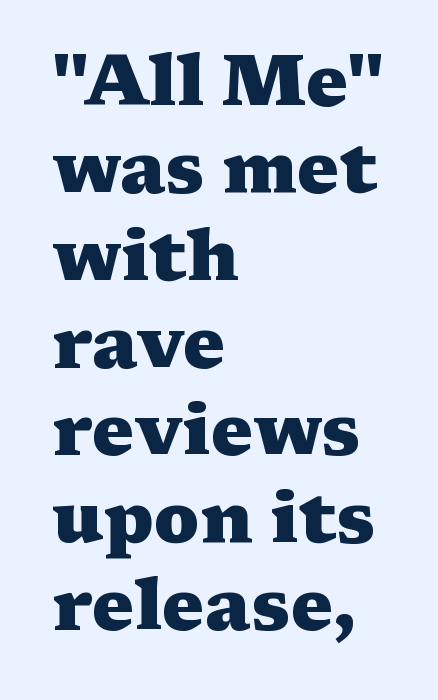
{"serif": "yes", "italic": "no", "bold": "yes", "weight": "heavy", "width": "wide", "stroke_contrast": "medium", "x_height": "medium", "monospaced": "no", "underline": "no", "align": "left", "line_spacing_ratio": 1.23, "letter_spacing": "normal", "letter_spacing_em": 0.0, "glyph_px": 71}
